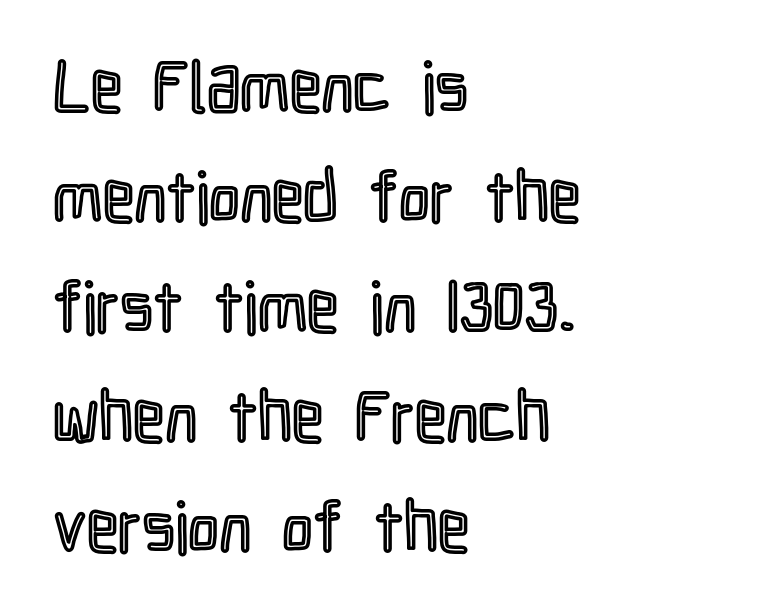
Q: Is the text italic (slanted)? A: No, it is upright.
Q: Is the text underlined? A: No.
Q: How is the paragraph aligned? A: Left-aligned.
Q: Is the spacing between letters normal or unusually wide? A: Normal.
Q: Is the spacing between lines tight, normal or loose? A: Normal.
Q: Width (condensed, normal, or wide)? A: Condensed.
Q: x-height? A: Medium.
Q: Monospaced? A: No.
